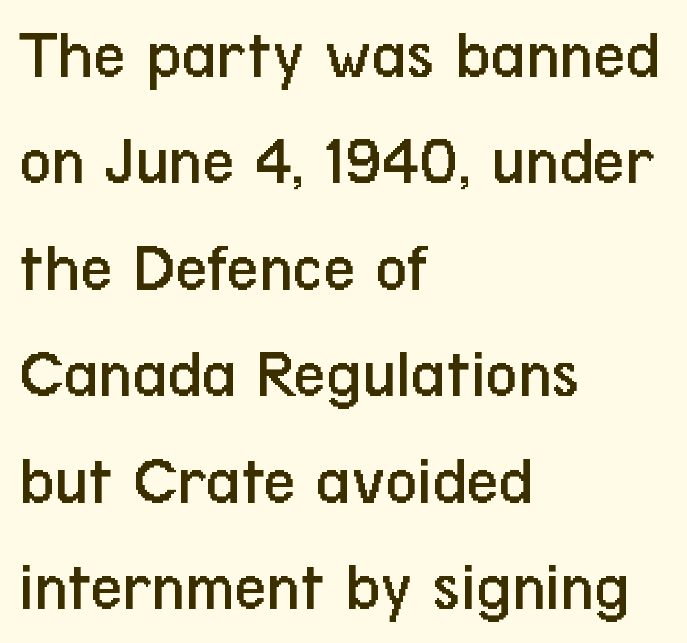
The image shows 71 px regular-weight, condensed sans-serif type, upright; set left-aligned, normal line spacing (1.5x), normal letter spacing, not underlined; low stroke contrast and a medium x-height.
